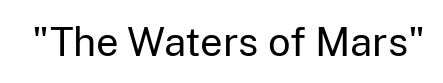
The image shows 40 px regular-weight sans-serif type, upright; set normal letter spacing, not underlined; low stroke contrast and a medium x-height.
